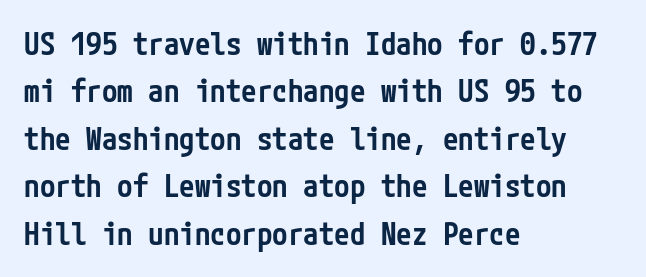
The image shows 31 px semibold, condensed sans-serif type, upright; set left-aligned, normal line spacing (1.53x), normal letter spacing, not underlined; low stroke contrast and a medium x-height.
